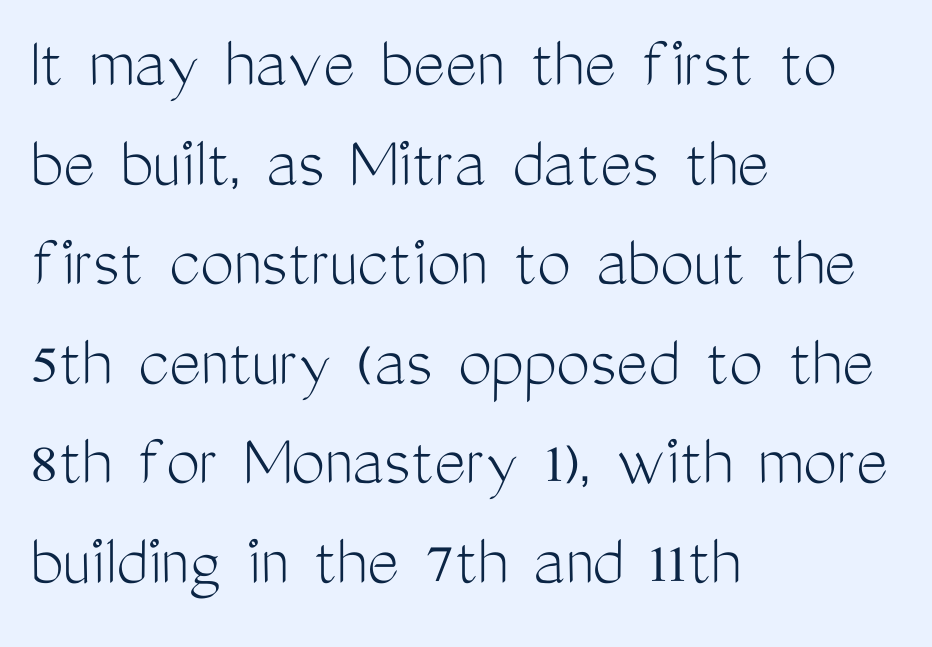
Q: Is the text bold? A: No.
Q: Is the text italic (slanted)? A: No, it is upright.
Q: Is the typeface a serif or a sans-serif typeface? A: Sans-serif.
Q: Is the text underlined? A: No.
Q: How is the paragraph aligned? A: Left-aligned.
Q: Is the spacing between letters normal or unusually wide? A: Normal.
Q: Is the spacing between lines tight, normal or loose? A: Normal.
Q: Width (condensed, normal, or wide)? A: Condensed.
Q: Stroke contrast? A: Medium.
Q: x-height? A: Medium.
Q: Monospaced? A: No.
